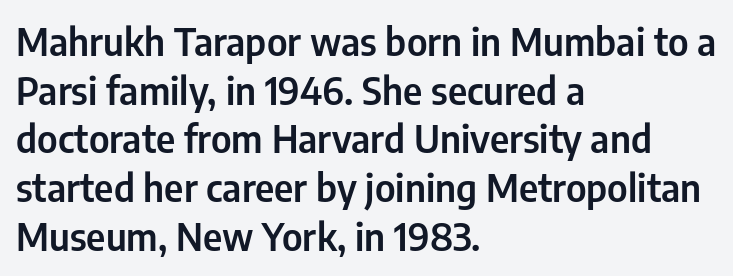
Beneath every word, the page is bare. Every row of glyphs begins at an identical x-position on the left. Typographically, this falls in the sans-serif category. Spacing verdict: proportional, widths tailored to each character. Does extra space separate the letters? No, they use regular spacing. No italicization has been applied; the sample stays upright.
